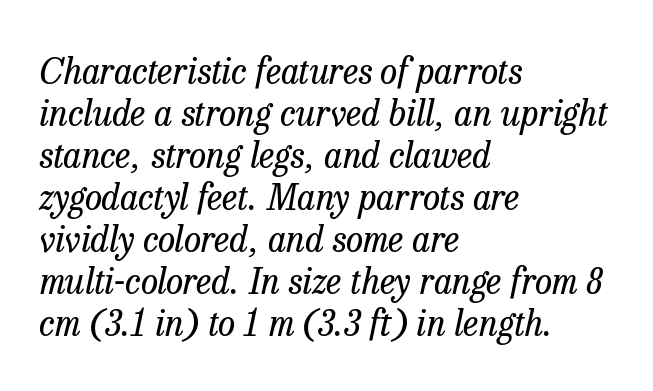
The image shows 35 px regular-weight serif type, italic (leaning right); set left-aligned, line spacing 1.2x, normal letter spacing, not underlined; low stroke contrast and a medium x-height.
